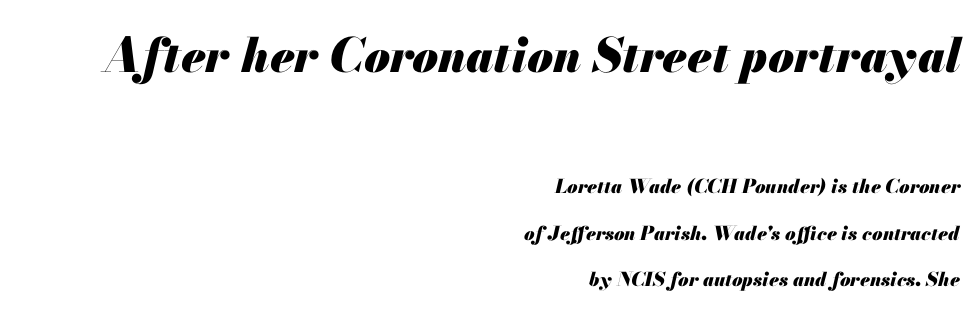
The image shows 47 px heavy type, italic (leaning right); set right-aligned, loose line spacing (2.44x), normal letter spacing, not underlined; the first (top) block is 2.47x larger; medium stroke contrast and a small x-height.
